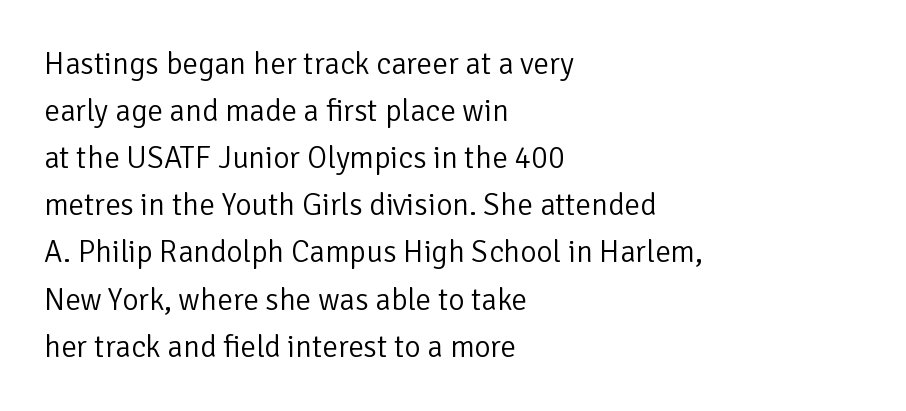
A typesetter would call this leading conventional body-copy spacing. A bare baseline throughout the passage. A quiet, ordinary-to-light weight characterises the typeface. Ascenders rise straight up at ninety degrees. Stroke terminals: plain, sans-serif.
